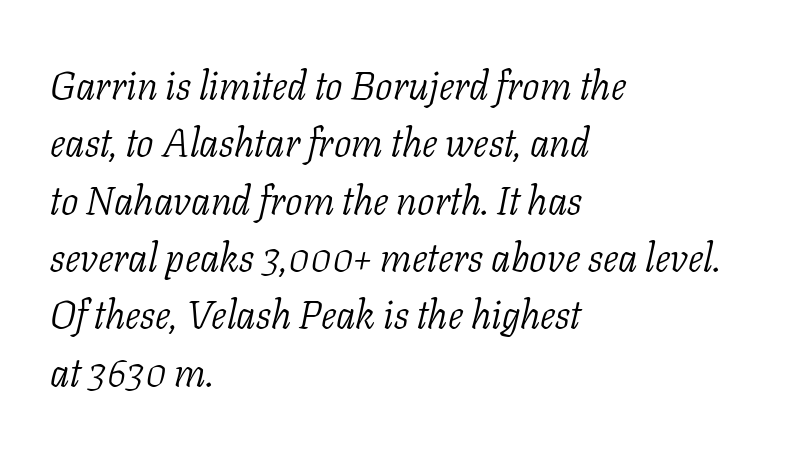
Q: Is the text bold? A: No.
Q: Is the text italic (slanted)? A: Yes, it leans right by about 11 degrees.
Q: Is the typeface a serif or a sans-serif typeface? A: Serif.
Q: Is the text underlined? A: No.
Q: How is the paragraph aligned? A: Left-aligned.
Q: Is the spacing between letters normal or unusually wide? A: Normal.
Q: Is the spacing between lines tight, normal or loose? A: Normal.
Q: Width (condensed, normal, or wide)? A: Normal.
Q: Stroke contrast? A: Low.
Q: x-height? A: Medium.
Q: Monospaced? A: No.
